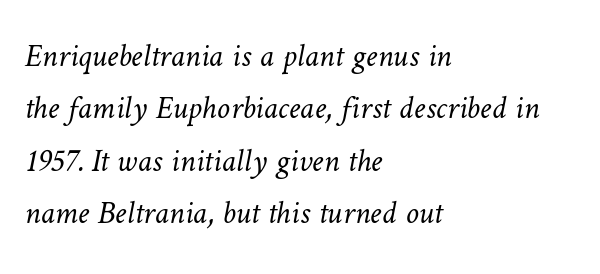
{"bold": "no", "weight": "light", "width": "normal", "stroke_contrast": "low", "x_height": "medium", "monospaced": "no", "underline": "no", "align": "left", "line_spacing": "normal", "line_spacing_ratio": 1.59, "letter_spacing": "normal", "letter_spacing_em": 0.0, "glyph_px": 33}
